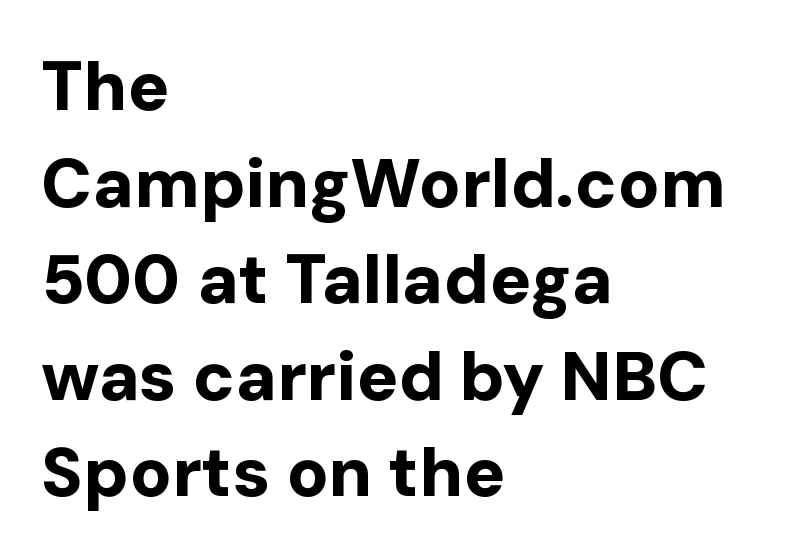
Q: Is the text bold? A: Yes.
Q: Is the text italic (slanted)? A: No, it is upright.
Q: Is the typeface a serif or a sans-serif typeface? A: Sans-serif.
Q: Is the text underlined? A: No.
Q: How is the paragraph aligned? A: Left-aligned.
Q: Is the spacing between letters normal or unusually wide? A: Normal.
Q: Is the spacing between lines tight, normal or loose? A: Normal.
Q: Width (condensed, normal, or wide)? A: Normal.
Q: Stroke contrast? A: Low.
Q: x-height? A: Medium.
Q: Monospaced? A: No.
